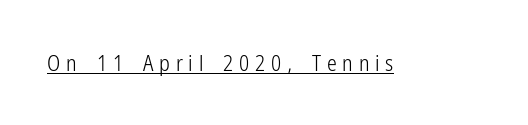
The passage shown is not bold in any degree. The typography opts for an upright posture over an oblique one. Look at the tracking — it's clearly loosened, letters drifting apart. The face used here appears with an underline applied.
